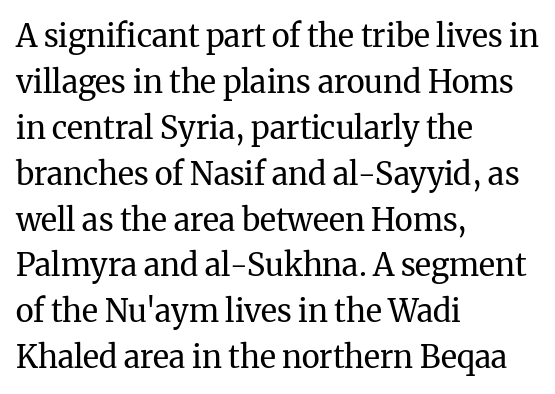
{"serif": "yes", "italic": "no", "bold": "no", "weight": "regular", "width": "normal", "stroke_contrast": "medium", "x_height": "medium", "monospaced": "no", "underline": "no", "align": "left", "line_spacing": "normal", "line_spacing_ratio": 1.48, "letter_spacing": "normal", "letter_spacing_em": 0.0, "glyph_px": 31}
